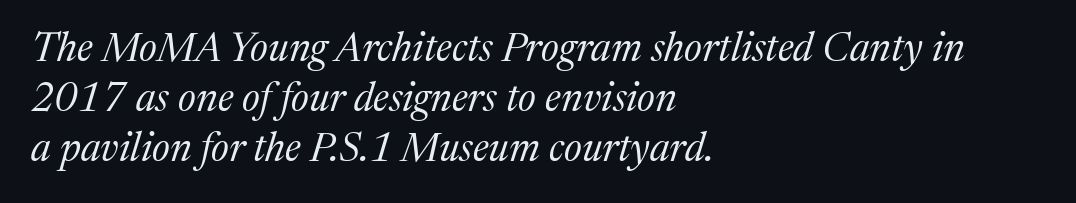
The image shows 40 px regular-weight serif type, italic (leaning right); set left-aligned, normal line spacing (1.25x), normal letter spacing, not underlined; medium stroke contrast and a medium x-height.
